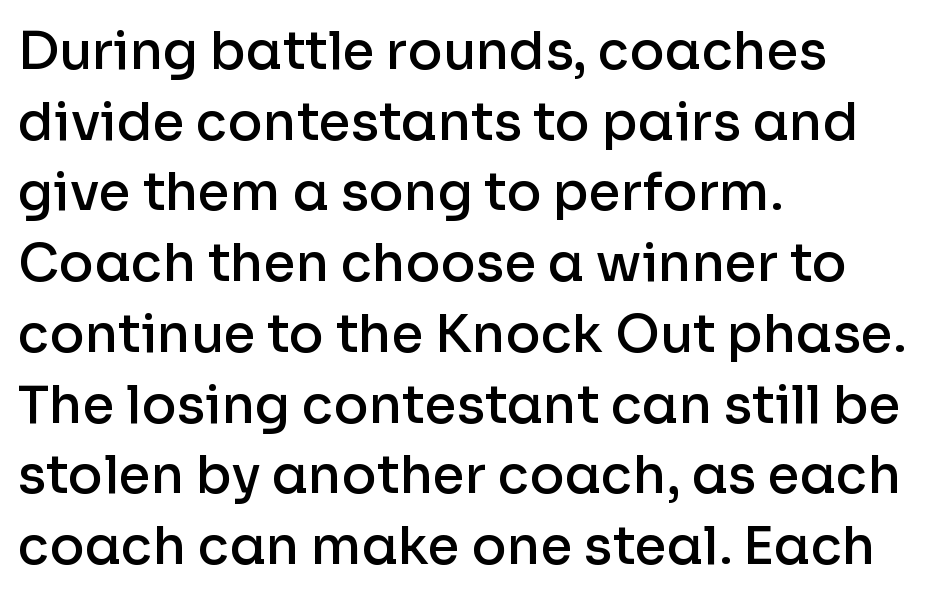
Q: Is the text bold? A: Semi-bold.
Q: Is the text italic (slanted)? A: No, it is upright.
Q: Is the typeface a serif or a sans-serif typeface? A: Sans-serif.
Q: Is the text underlined? A: No.
Q: How is the paragraph aligned? A: Left-aligned.
Q: Is the spacing between letters normal or unusually wide? A: Normal.
Q: Is the spacing between lines tight, normal or loose? A: Normal.
Q: Width (condensed, normal, or wide)? A: Normal.
Q: Stroke contrast? A: Low.
Q: x-height? A: Medium.
Q: Monospaced? A: No.
